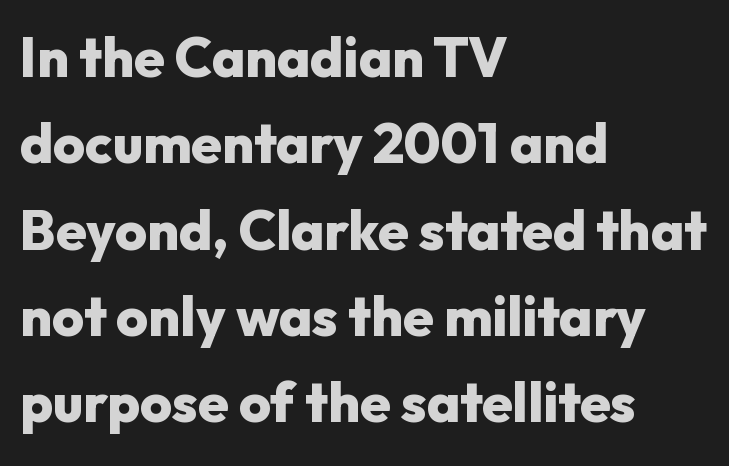
{"serif": "no", "italic": "no", "bold": "yes", "weight": "heavy", "width": "normal", "stroke_contrast": "low", "x_height": "medium", "monospaced": "no", "underline": "no", "align": "left", "line_spacing": "normal", "line_spacing_ratio": 1.57, "letter_spacing": "normal", "letter_spacing_em": 0.0, "glyph_px": 55}
